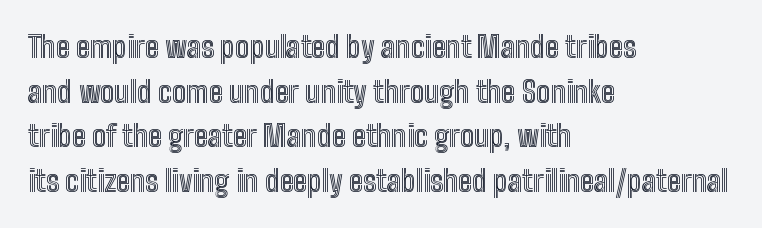
{"italic": "no", "width": "condensed", "x_height": "medium", "monospaced": "no", "underline": "no", "align": "left", "line_spacing": "normal", "line_spacing_ratio": 1.49, "letter_spacing": "normal", "letter_spacing_em": 0.0, "glyph_px": 30}
